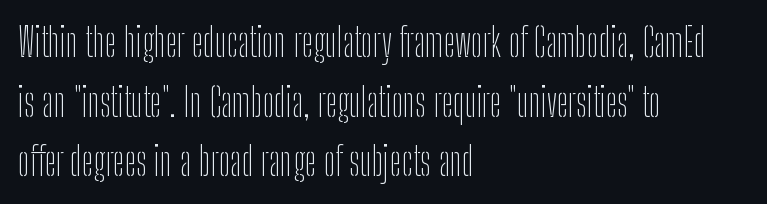
The image shows 39 px thin, condensed sans-serif type, upright; set left-aligned, normal line spacing (1.53x), normal letter spacing, not underlined; low stroke contrast and a medium x-height.
